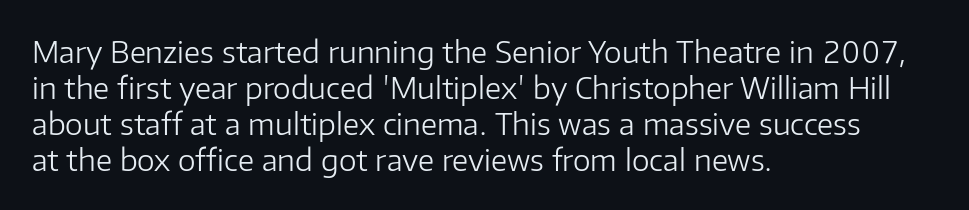
{"serif": "no", "italic": "no", "bold": "no", "weight": "light", "width": "normal", "stroke_contrast": "low", "x_height": "medium", "monospaced": "no", "underline": "no", "align": "left", "line_spacing_ratio": 1.2, "letter_spacing": "normal", "letter_spacing_em": 0.0, "glyph_px": 30}
